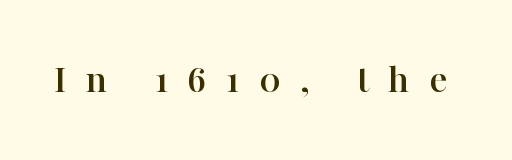
{"serif": "yes", "italic": "no", "width": "normal", "stroke_contrast": "high", "x_height": "medium", "monospaced": "no", "underline": "no", "letter_spacing": "wide", "letter_spacing_em": 0.46, "glyph_px": 42}
